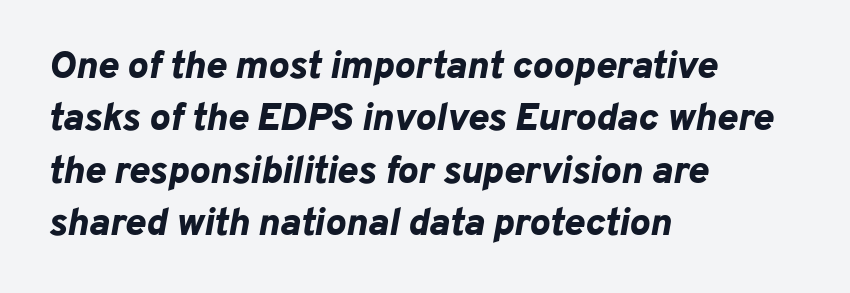
Q: Is the text bold? A: Yes.
Q: Is the text italic (slanted)? A: Yes, it leans right by about 10 degrees.
Q: Is the text underlined? A: No.
Q: How is the paragraph aligned? A: Left-aligned.
Q: Is the spacing between letters normal or unusually wide? A: Normal.
Q: Is the spacing between lines tight, normal or loose? A: Normal.
Q: Width (condensed, normal, or wide)? A: Normal.
Q: Stroke contrast? A: Low.
Q: x-height? A: Medium.
Q: Monospaced? A: No.
